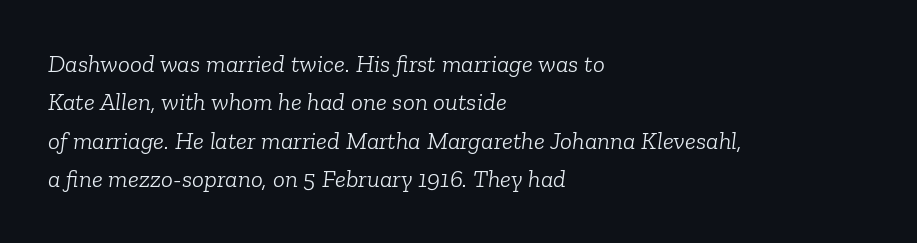
Posture: slanted. Each stroke keeps to a modest, everyday thickness or less. The vertical gap from one line to the next is medium. All the whitespace from short lines collects on the right.
